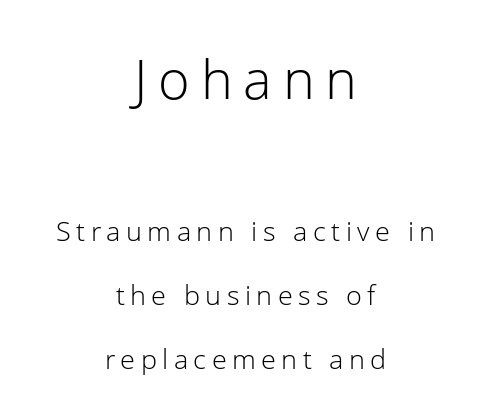
This is roman type, the default non-slanted kind. The block of text is sparse from top to bottom, with ample space between rows. The tracking reads as deliberately expanded to a designer's eye. Reading down the block, each line starts at a different indent, mirrored at its end. This is not heavy type; no bold has been used. No word sits above an underline.
